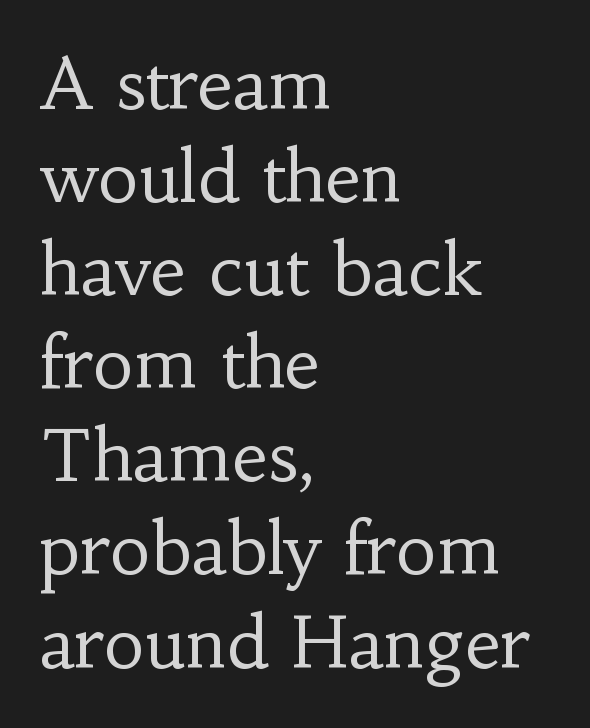
Q: Is the text bold? A: No.
Q: Is the text italic (slanted)? A: No, it is upright.
Q: Is the typeface a serif or a sans-serif typeface? A: Serif.
Q: Is the text underlined? A: No.
Q: How is the paragraph aligned? A: Left-aligned.
Q: Is the spacing between letters normal or unusually wide? A: Normal.
Q: Is the spacing between lines tight, normal or loose? A: Normal.
Q: Width (condensed, normal, or wide)? A: Normal.
Q: Stroke contrast? A: Low.
Q: x-height? A: Small.
Q: Monospaced? A: No.
